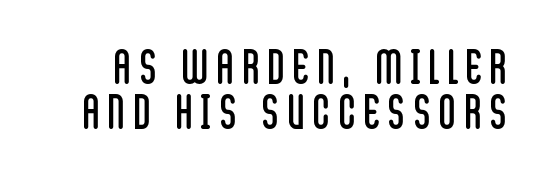
{"serif": "no", "italic": "no", "bold": "no", "weight": "regular", "width": "condensed", "stroke_contrast": "low", "x_height": "large", "monospaced": "no", "underline": "no", "line_spacing": "tight", "line_spacing_ratio": 0.97, "glyph_px": 46}
